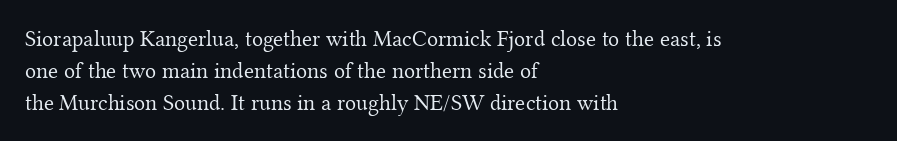
The image shows 23 px text type, upright; set left-aligned, normal line spacing (1.39x), normal letter spacing, not underlined.
